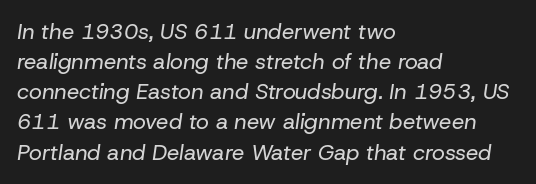
{"italic": "yes", "lean": "right", "slant_degrees": 8, "bold": "no", "underline": "no", "align": "left", "line_spacing": "normal", "line_spacing_ratio": 1.37, "letter_spacing": "normal", "letter_spacing_em": 0.0, "glyph_px": 22}
